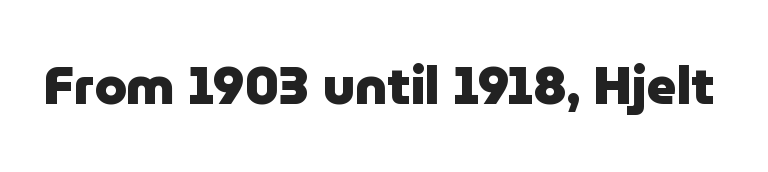
{"serif": "no", "italic": "no", "bold": "yes", "weight": "heavy", "width": "normal", "stroke_contrast": "low", "x_height": "medium", "monospaced": "no", "underline": "no", "letter_spacing": "normal", "letter_spacing_em": 0.0, "glyph_px": 52}
